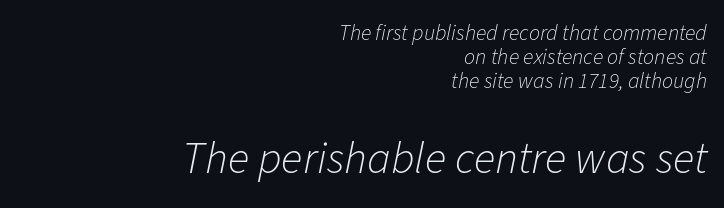
The image shows 45 px light type, italic (leaning right); set right-aligned, tight line spacing (1.1x), normal letter spacing, not underlined; the second (bottom) block is 2.05x larger; low stroke contrast and a medium x-height.
